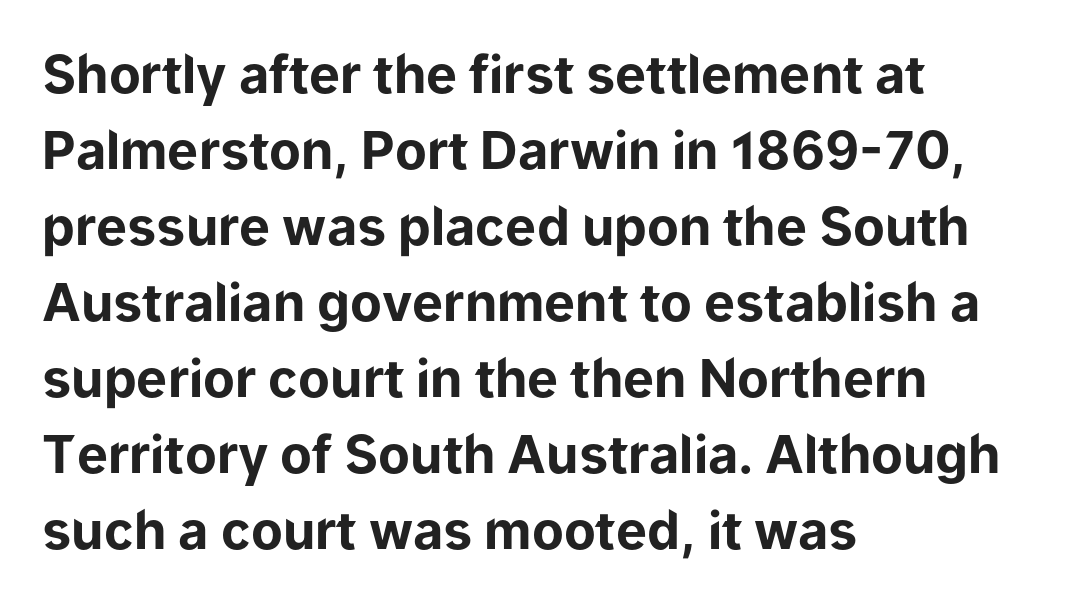
Q: Is the text bold? A: Yes.
Q: Is the text italic (slanted)? A: No, it is upright.
Q: Is the typeface a serif or a sans-serif typeface? A: Sans-serif.
Q: Is the text underlined? A: No.
Q: How is the paragraph aligned? A: Left-aligned.
Q: Is the spacing between letters normal or unusually wide? A: Normal.
Q: Is the spacing between lines tight, normal or loose? A: Normal.
Q: Width (condensed, normal, or wide)? A: Normal.
Q: Stroke contrast? A: Low.
Q: x-height? A: Medium.
Q: Monospaced? A: No.
